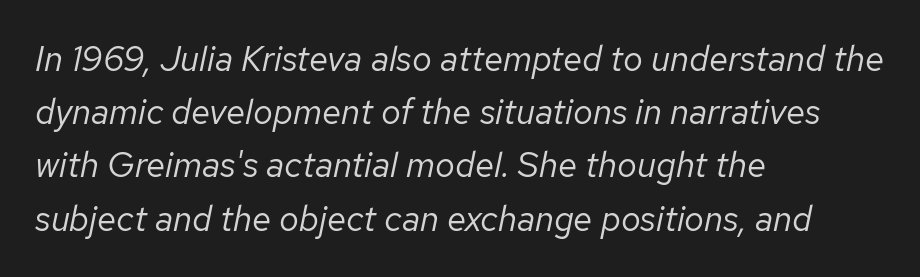
Q: Is the text bold? A: No.
Q: Is the text italic (slanted)? A: Yes, it leans right by about 12 degrees.
Q: Is the text underlined? A: No.
Q: How is the paragraph aligned? A: Left-aligned.
Q: Is the spacing between letters normal or unusually wide? A: Normal.
Q: Is the spacing between lines tight, normal or loose? A: Normal.
Q: Width (condensed, normal, or wide)? A: Normal.
Q: Stroke contrast? A: Low.
Q: x-height? A: Medium.
Q: Monospaced? A: No.
